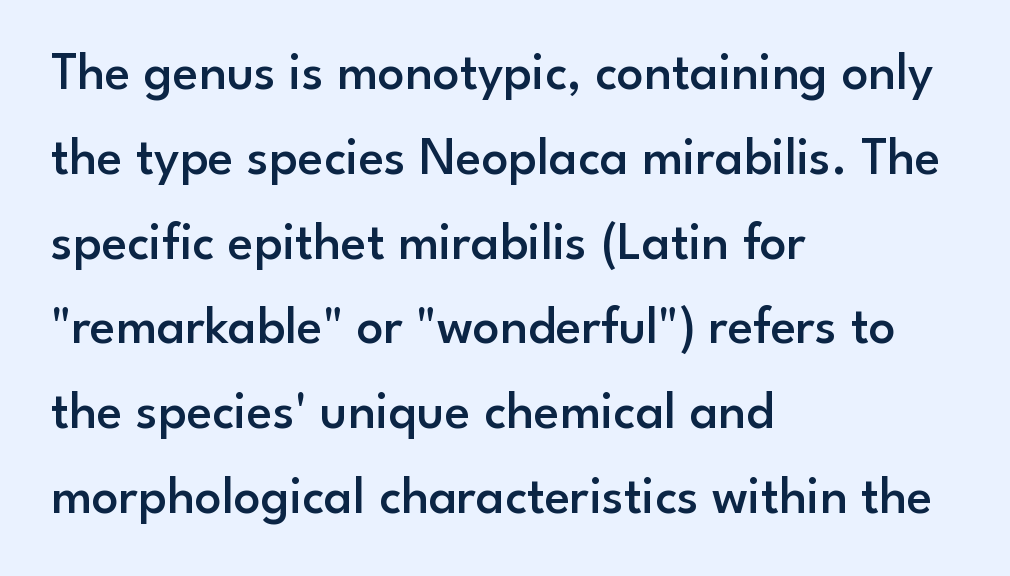
Q: Is the text bold? A: Semi-bold.
Q: Is the text italic (slanted)? A: No, it is upright.
Q: Is the typeface a serif or a sans-serif typeface? A: Sans-serif.
Q: Is the text underlined? A: No.
Q: How is the paragraph aligned? A: Left-aligned.
Q: Is the spacing between letters normal or unusually wide? A: Normal.
Q: Is the spacing between lines tight, normal or loose? A: Normal.
Q: Width (condensed, normal, or wide)? A: Normal.
Q: Stroke contrast? A: Low.
Q: x-height? A: Small.
Q: Monospaced? A: No.
